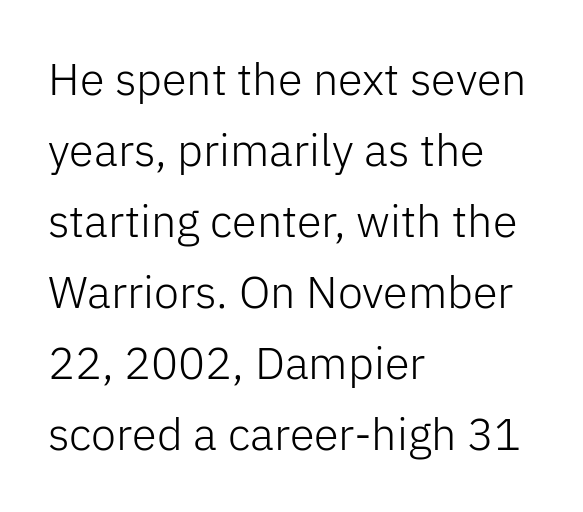
Serif or sans? Sans — the stroke terminals are bare. Honestly, the letter spacing is just normal — you wouldn't notice it. Character widths vary here, with narrow letters taking less room than wide ones. Nobody drew a line under any word here. The passage shown is not bold in any degree.
